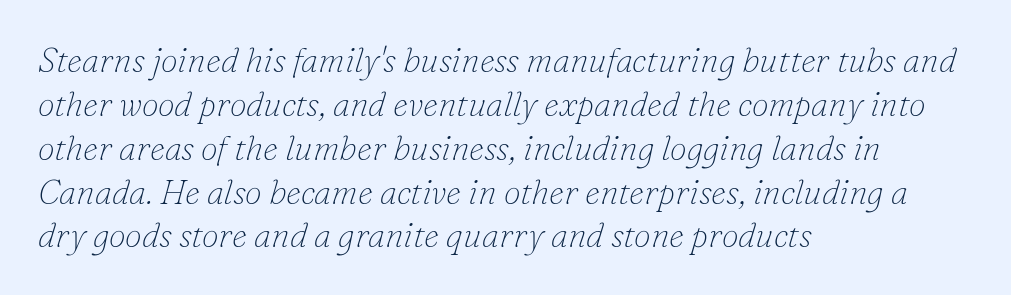
Q: Is the text bold? A: No.
Q: Is the text italic (slanted)? A: Yes, it leans right by about 16 degrees.
Q: Is the typeface a serif or a sans-serif typeface? A: Serif.
Q: Is the text underlined? A: No.
Q: How is the paragraph aligned? A: Left-aligned.
Q: Is the spacing between letters normal or unusually wide? A: Normal.
Q: Is the spacing between lines tight, normal or loose? A: Normal.
Q: Width (condensed, normal, or wide)? A: Normal.
Q: Stroke contrast? A: Low.
Q: x-height? A: Small.
Q: Monospaced? A: No.
